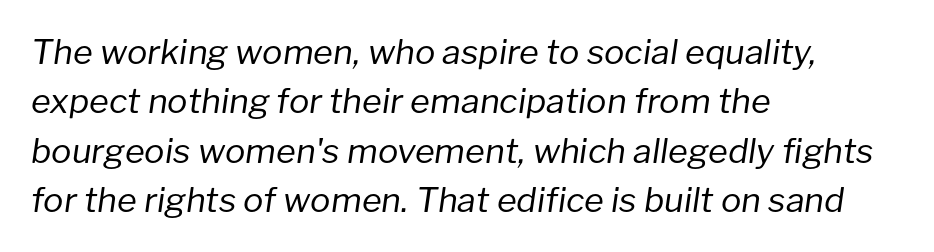
{"italic": "yes", "lean": "right", "slant_degrees": 8, "bold": "no", "weight": "regular", "width": "normal", "stroke_contrast": "low", "x_height": "medium", "monospaced": "no", "underline": "no", "align": "left", "line_spacing": "normal", "line_spacing_ratio": 1.45, "letter_spacing": "normal", "letter_spacing_em": 0.0, "glyph_px": 34}
